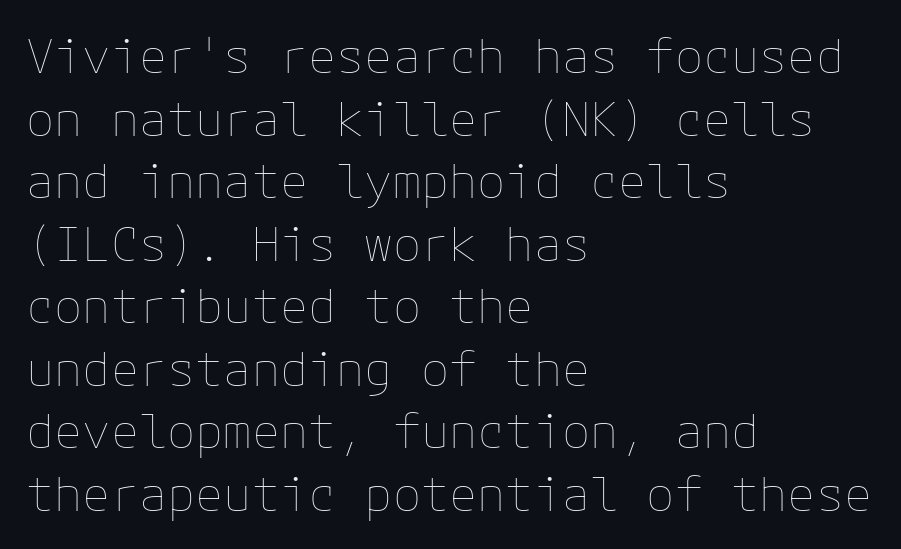
Caption: multi-line text, flush left, ragged right. The block of text has a typical density, with ordinary space between rows. Stems here are at most as thick as an everyday book face. Quick note: not italic, upright. Anything drawn beneath the words? Only blank space.
